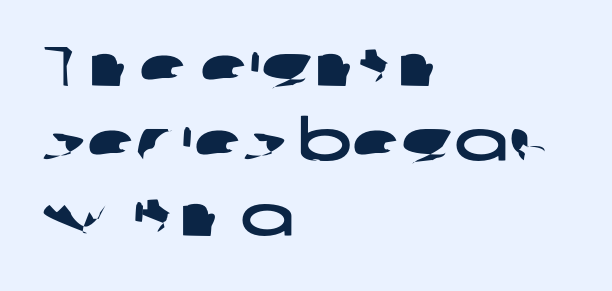
Words float on clear page, feet unadorned. Whoever set this chose a conventional vertical rhythm. All the whitespace from short lines collects on the right. Tracking value appears to be zero — textbook default spacing.
